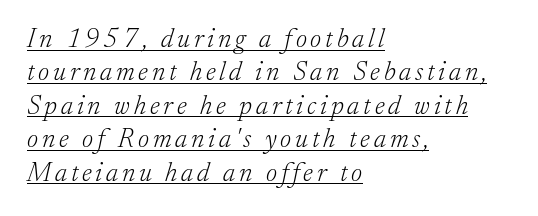
The typesetter has applied underlining to the passage shown. If you drew a line through each stem, it would be angled. This reads as an unemphasized weight, regular at the heaviest. These lines stack with their left ends in a neat column.
